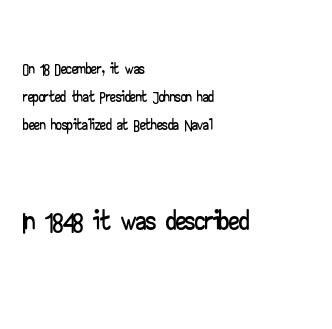
The designer went with a sans here, leaving each stem footless. Character widths vary here, with narrow letters taking less room than wide ones. Lines of text with bare space underneath. The composition opens small and finishes big. Characters remain perfectly vertical along every line.
